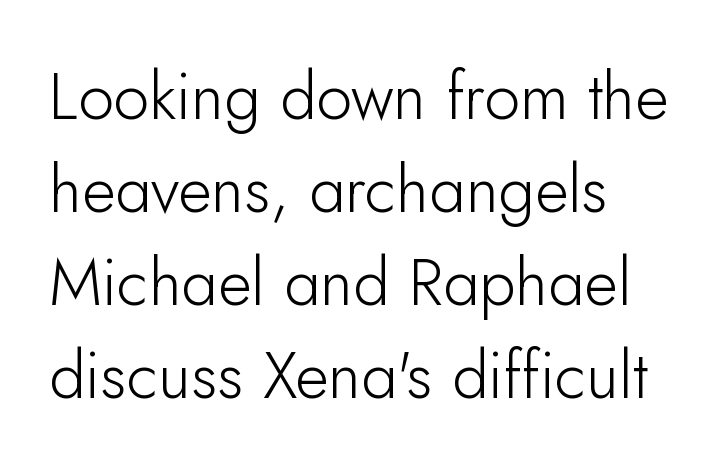
Q: Is the text bold? A: No.
Q: Is the text italic (slanted)? A: No, it is upright.
Q: Is the typeface a serif or a sans-serif typeface? A: Sans-serif.
Q: Is the text underlined? A: No.
Q: How is the paragraph aligned? A: Left-aligned.
Q: Is the spacing between letters normal or unusually wide? A: Normal.
Q: Is the spacing between lines tight, normal or loose? A: Normal.
Q: Width (condensed, normal, or wide)? A: Normal.
Q: Stroke contrast? A: Low.
Q: x-height? A: Small.
Q: Monospaced? A: No.
